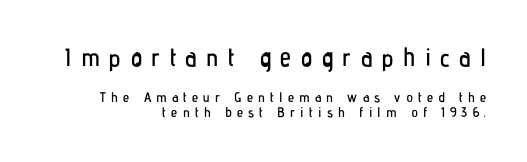
Q: Is the text italic (slanted)? A: No, it is upright.
Q: Is the text underlined? A: No.
Q: How is the paragraph aligned? A: Right-aligned.
Q: Is the spacing between letters normal or unusually wide? A: Unusually wide.
Q: Is the spacing between lines tight, normal or loose? A: Tight.
Q: Which block of text is set in a larger size, the first (top) or the second (bottom)? A: The first (top) one.
